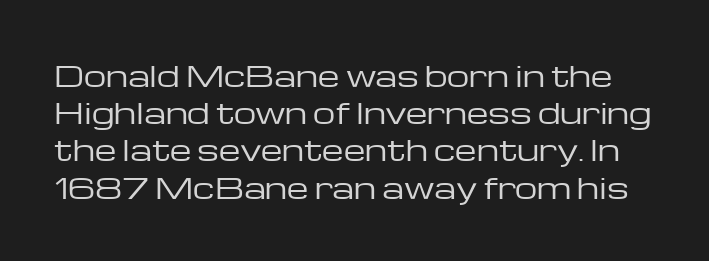
{"serif": "no", "italic": "no", "bold": "no", "weight": "regular", "width": "wide", "stroke_contrast": "low", "x_height": "medium", "monospaced": "no", "underline": "no", "line_spacing": "normal", "line_spacing_ratio": 1.33, "letter_spacing": "normal", "letter_spacing_em": 0.0, "glyph_px": 28}
